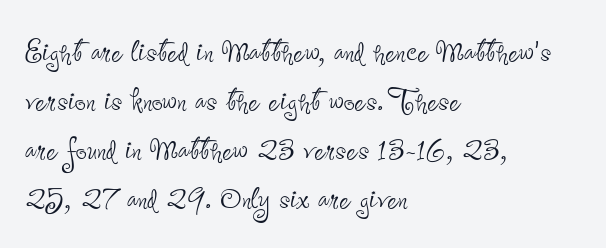
The image shows 39 px thin, condensed sans-serif type; set left-aligned, normal line spacing (1.26x), normal letter spacing, not underlined; low stroke contrast and a small x-height.
